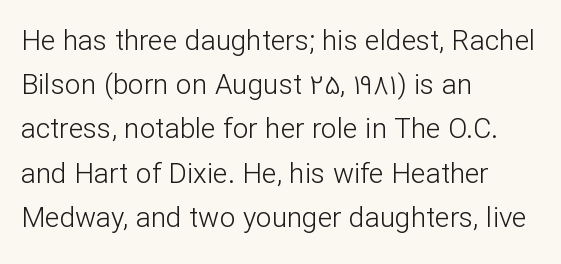
Q: Is the text bold? A: No.
Q: Is the text italic (slanted)? A: No, it is upright.
Q: Is the typeface a serif or a sans-serif typeface? A: Sans-serif.
Q: Is the text underlined? A: No.
Q: How is the paragraph aligned? A: Left-aligned.
Q: Is the spacing between letters normal or unusually wide? A: Normal.
Q: Is the spacing between lines tight, normal or loose? A: Normal.
Q: Width (condensed, normal, or wide)? A: Normal.
Q: Stroke contrast? A: Low.
Q: x-height? A: Medium.
Q: Monospaced? A: No.
